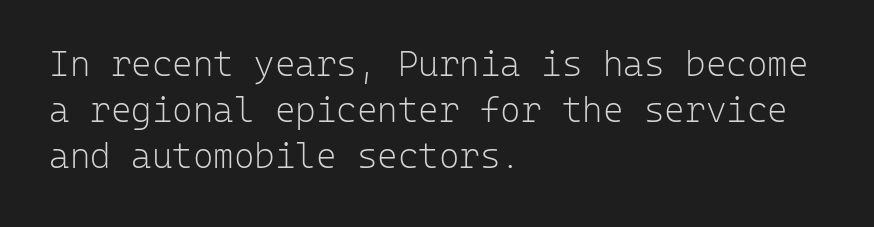
{"serif": "no", "italic": "no", "bold": "no", "weight": "light", "width": "normal", "stroke_contrast": "low", "x_height": "medium", "monospaced": "yes", "underline": "no", "align": "left", "line_spacing": "normal", "line_spacing_ratio": 1.32, "letter_spacing": "normal", "letter_spacing_em": 0.0, "glyph_px": 35}
